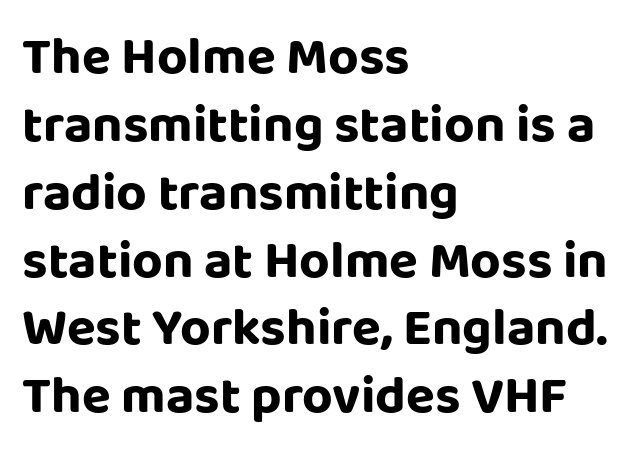
Line beginnings align vertically; line endings do not. You could not count columns in this text — the font is proportionally spaced. Rows of type keep a routine distance in the vertical direction. Posture: straight, roman, zero tilt. The characters display no serif detailing; their extremities are plain.
